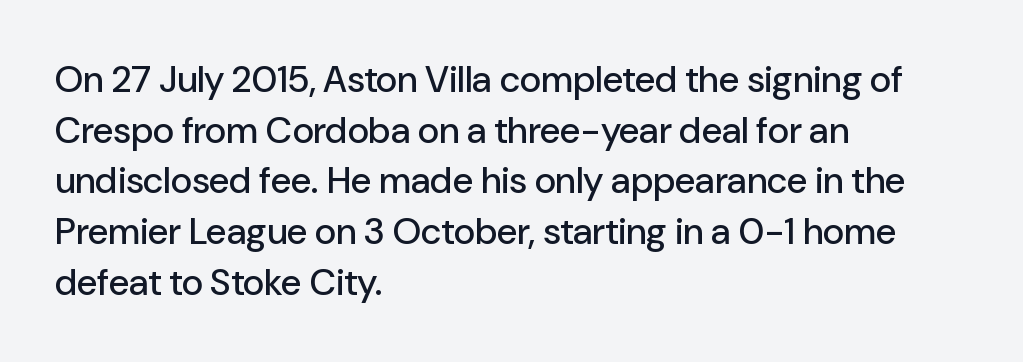
Descender tails drop into unmarked territory. If you drew a ruler down the left edge, every line would touch it. You could not count columns in this text — the font is proportionally spaced. The letters stand upright; this is a roman face.
